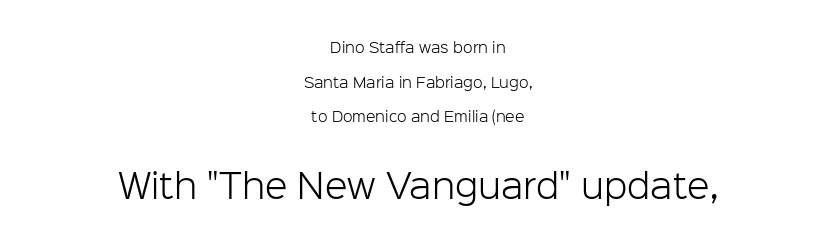
Q: Is the text bold? A: No.
Q: Is the text italic (slanted)? A: No, it is upright.
Q: Is the typeface a serif or a sans-serif typeface? A: Sans-serif.
Q: Is the text underlined? A: No.
Q: How is the paragraph aligned? A: Centered.
Q: Is the spacing between letters normal or unusually wide? A: Normal.
Q: Is the spacing between lines tight, normal or loose? A: Loose.
Q: Which block of text is set in a larger size, the first (top) or the second (bottom)? A: The second (bottom) one.
Q: Width (condensed, normal, or wide)? A: Normal.
Q: Stroke contrast? A: Low.
Q: x-height? A: Medium.
Q: Monospaced? A: No.
